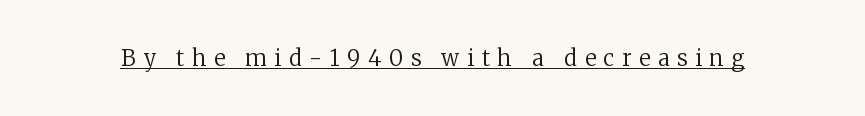
Q: Is the text bold? A: No.
Q: Is the text italic (slanted)? A: No, it is upright.
Q: Is the text underlined? A: Yes.
Q: Is the spacing between letters normal or unusually wide? A: Unusually wide.
